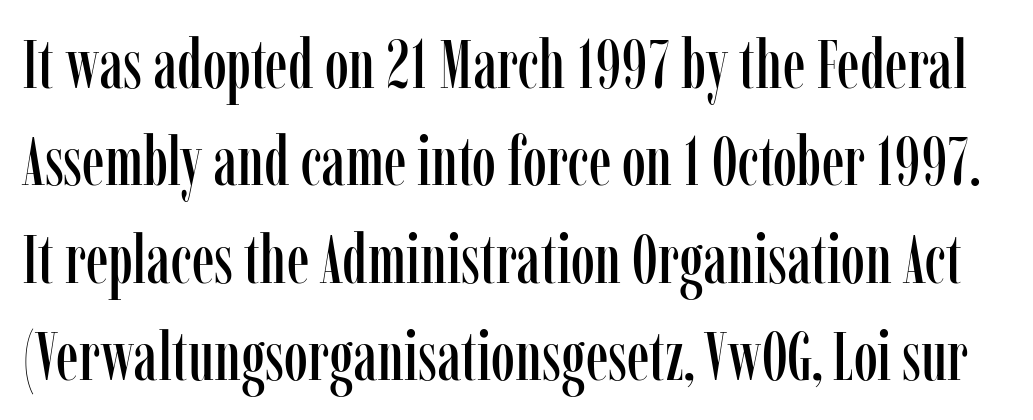
The passage shown stacks its lines at a standard gap. Spacing verdict: proportional, widths tailored to each character. Regarding serifs, this sample has them. Look at the tracking — it's just the regular setting, nothing added. This is roman type, the default non-slanted kind.
